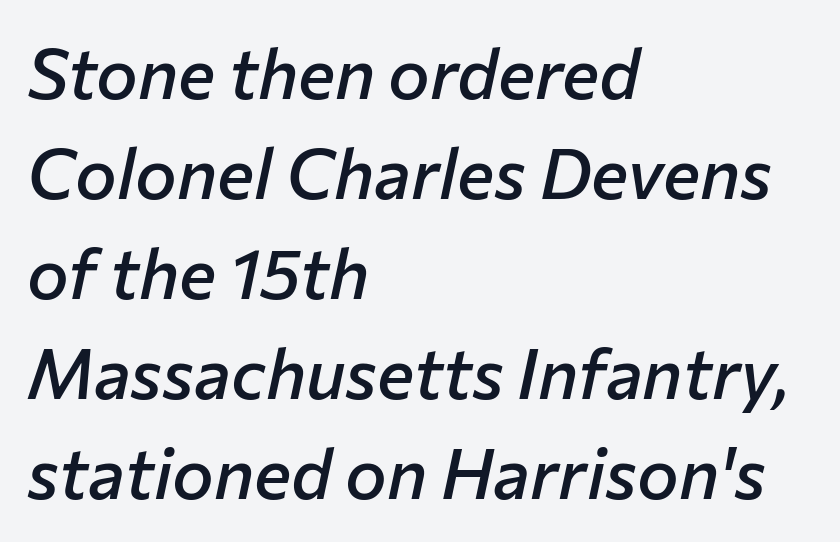
Q: Is the text bold? A: Semi-bold.
Q: Is the text italic (slanted)? A: Yes, it leans right by about 12 degrees.
Q: Is the text underlined? A: No.
Q: How is the paragraph aligned? A: Left-aligned.
Q: Is the spacing between letters normal or unusually wide? A: Normal.
Q: Is the spacing between lines tight, normal or loose? A: Normal.
Q: Width (condensed, normal, or wide)? A: Normal.
Q: Stroke contrast? A: Low.
Q: x-height? A: Medium.
Q: Monospaced? A: No.
